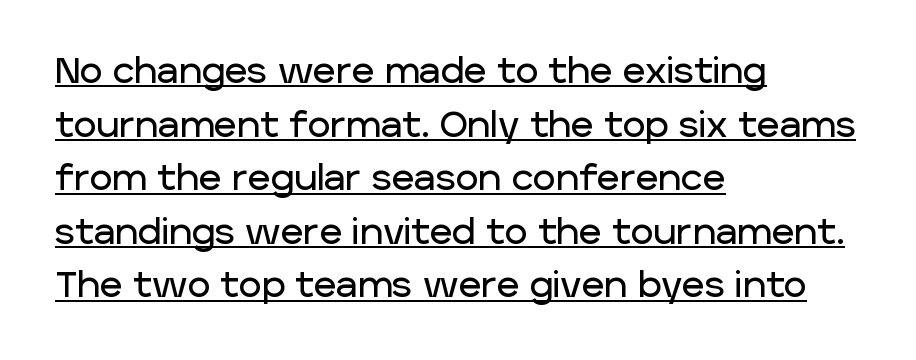
Q: Is the text italic (slanted)? A: No, it is upright.
Q: Is the typeface a serif or a sans-serif typeface? A: Sans-serif.
Q: Is the text underlined? A: Yes.
Q: How is the paragraph aligned? A: Left-aligned.
Q: Is the spacing between letters normal or unusually wide? A: Normal.
Q: Is the spacing between lines tight, normal or loose? A: Normal.
Q: Width (condensed, normal, or wide)? A: Normal.
Q: Stroke contrast? A: Low.
Q: x-height? A: Large.
Q: Monospaced? A: No.
